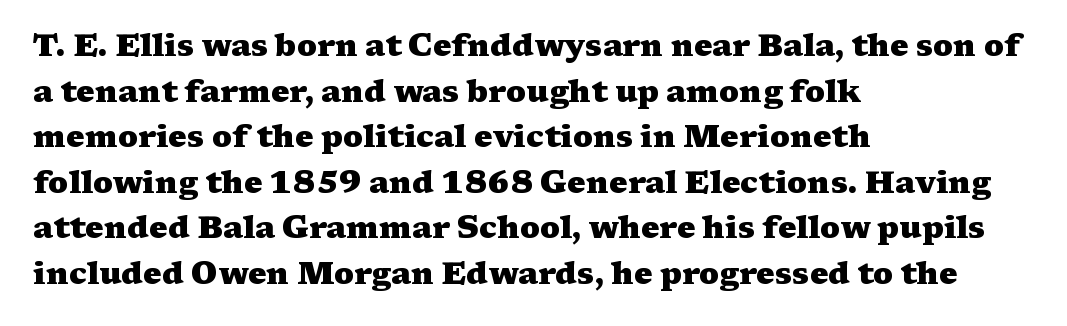
Q: Is the text bold? A: Yes.
Q: Is the text italic (slanted)? A: No, it is upright.
Q: Is the typeface a serif or a sans-serif typeface? A: Serif.
Q: Is the text underlined? A: No.
Q: How is the paragraph aligned? A: Left-aligned.
Q: Is the spacing between letters normal or unusually wide? A: Normal.
Q: Is the spacing between lines tight, normal or loose? A: Normal.
Q: Width (condensed, normal, or wide)? A: Wide.
Q: Stroke contrast? A: Medium.
Q: x-height? A: Medium.
Q: Monospaced? A: No.
